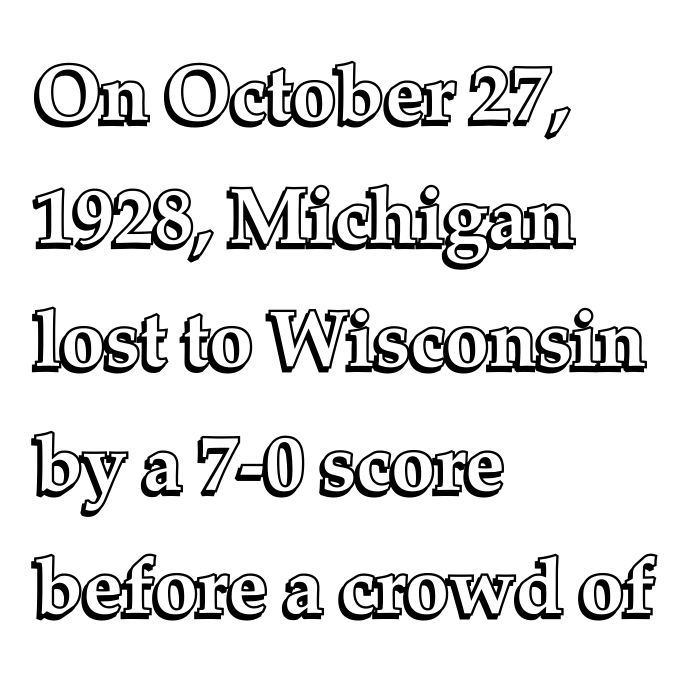
The image shows 79 px text type, upright; set left-aligned, normal line spacing (1.56x), normal letter spacing, not underlined; a medium x-height.
